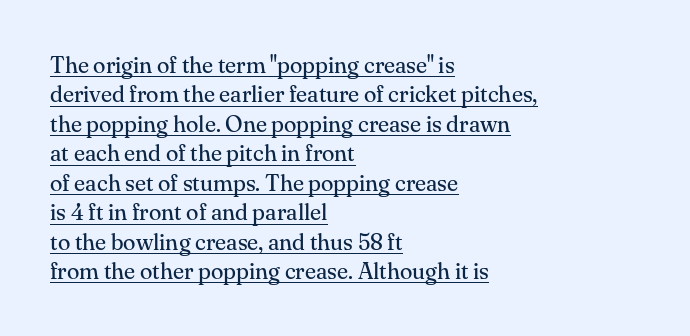
Underlined type. The rag falls on the right side of this text block. What stands out about the letter spacing? Nothing — it is the standard amount. How would I describe the line gaps? Plain and ordinary. The letters stand straight up with perfectly vertical stems. Each stroke keeps to a modest, everyday thickness or less.
